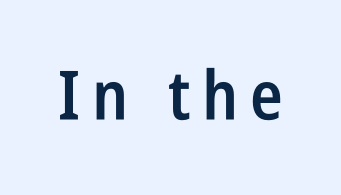
The image shows 68 px semibold, condensed sans-serif type, upright; set not underlined; low stroke contrast and a large x-height.
